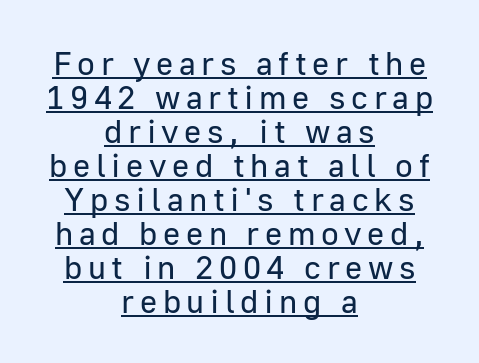
{"serif": "no", "italic": "no", "bold": "no", "weight": "regular", "width": "normal", "stroke_contrast": "low", "x_height": "medium", "monospaced": "no", "underline": "yes", "align": "center", "line_spacing": "tight", "line_spacing_ratio": 1.03, "glyph_px": 33}
